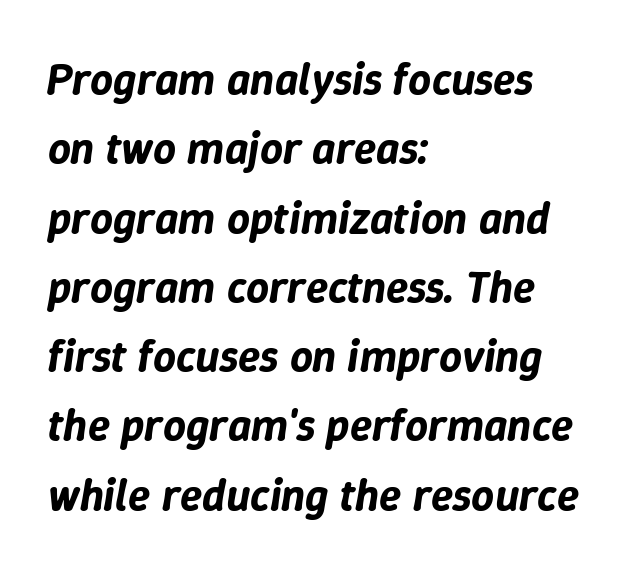
The image shows 45 px text type, italic (leaning right); set left-aligned, normal line spacing (1.54x), normal letter spacing, not underlined; low stroke contrast and a medium x-height.
